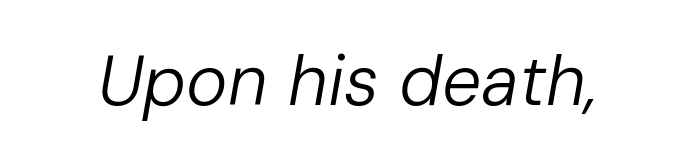
No letter is thick-stroked: the sample isn't bold. A typesetter would call this zero additional tracking. An italicized treatment has been applied to the whole sample. The face used here is proportionally spaced, like ordinary book or web type. The specimen omits any rule beneath the text block's lines.
